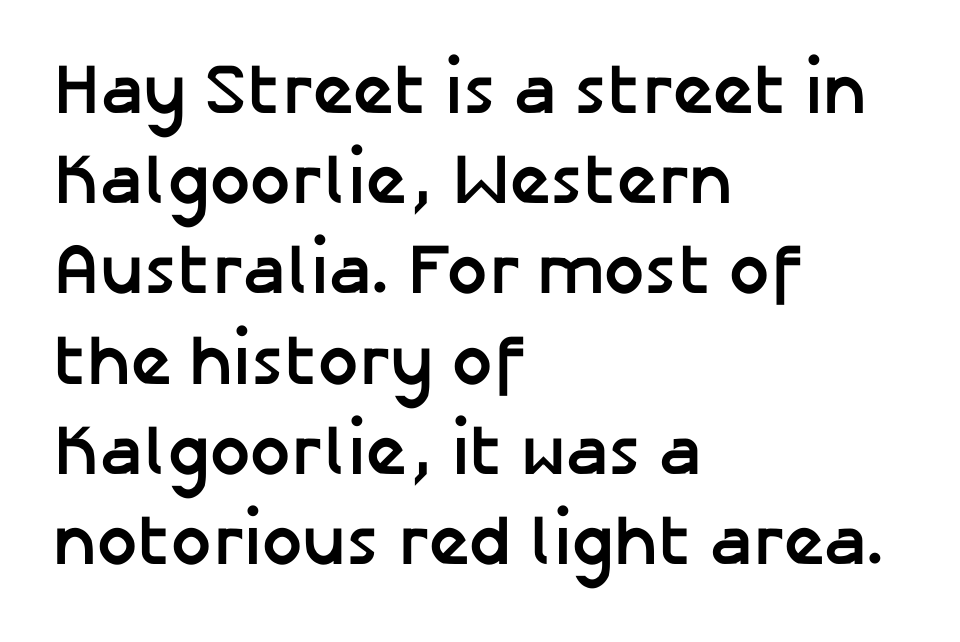
The image shows 71 px semibold sans-serif type, upright; set left-aligned, normal line spacing (1.27x), normal letter spacing, not underlined; low stroke contrast and a medium x-height.
